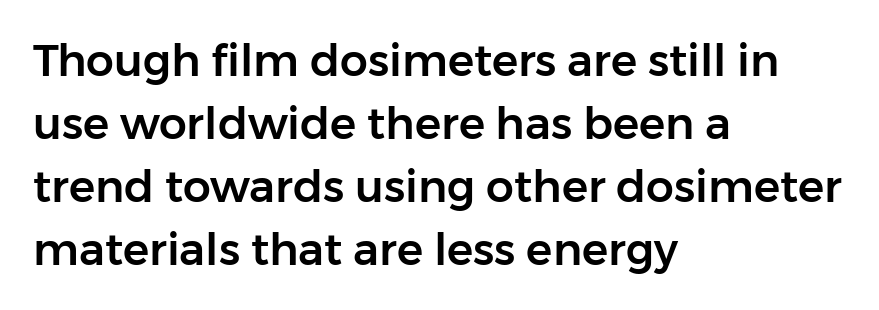
The image shows 44 px sans-serif type, upright; set left-aligned, normal line spacing (1.43x), normal letter spacing, not underlined; low stroke contrast and a medium x-height.
